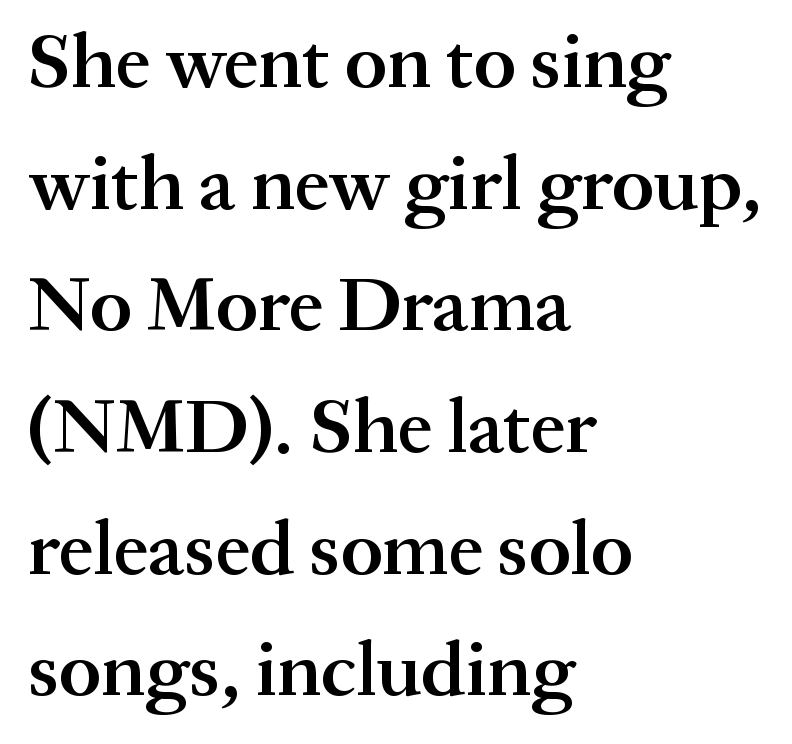
The image shows 78 px semibold serif type, upright; set left-aligned, normal line spacing (1.56x), normal letter spacing, not underlined; medium stroke contrast and a medium x-height.
